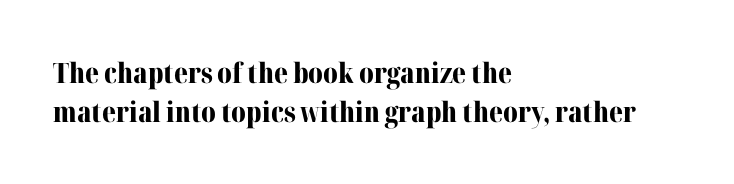
Q: Is the text bold? A: Yes.
Q: Is the text italic (slanted)? A: No, it is upright.
Q: Is the typeface a serif or a sans-serif typeface? A: Serif.
Q: Is the text underlined? A: No.
Q: How is the paragraph aligned? A: Left-aligned.
Q: Is the spacing between letters normal or unusually wide? A: Normal.
Q: Is the spacing between lines tight, normal or loose? A: Normal.
Q: Width (condensed, normal, or wide)? A: Normal.
Q: Stroke contrast? A: Medium.
Q: x-height? A: Medium.
Q: Monospaced? A: No.
